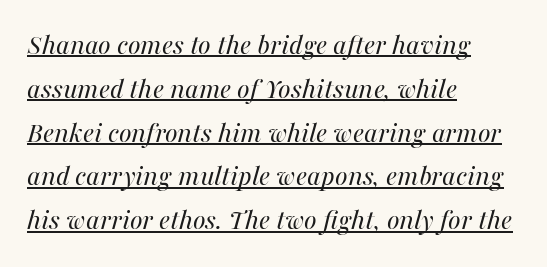
{"italic": "yes", "lean": "right", "slant_degrees": 16, "bold": "no", "weight": "regular", "width": "normal", "stroke_contrast": "medium", "x_height": "medium", "monospaced": "no", "underline": "yes", "align": "left", "line_spacing": "normal", "line_spacing_ratio": 1.46, "letter_spacing": "normal", "letter_spacing_em": 0.0, "glyph_px": 30}
